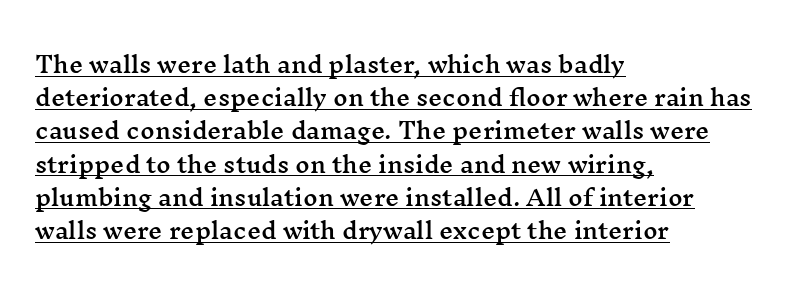
Layout note: lines flush left. Compared with undecorated copy, this sample adds a rule below the words. Normally led — the rows are evenly, conventionally spaced. Notice how the stems are strictly vertical — no italics here. Look at the tracking — it's just the regular setting, nothing added.
